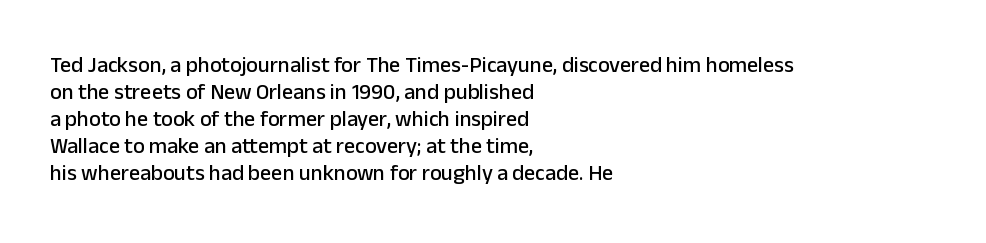
The image shows 22 px text type, upright; set left-aligned, line spacing 1.23x, normal letter spacing, not underlined.
